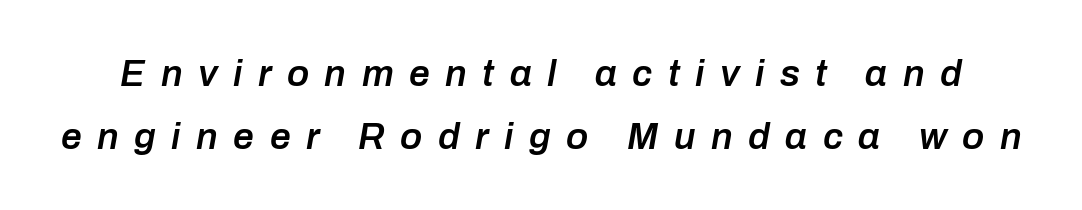
The image shows 37 px semibold type, italic (leaning right); set normal line spacing (1.7x), unusually wide letter spacing (+0.42 em), not underlined; low stroke contrast and a medium x-height.
